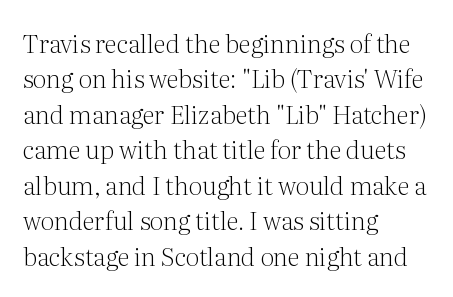
The image shows 25 px text type, upright; set left-aligned, normal line spacing (1.42x), normal letter spacing, not underlined.
